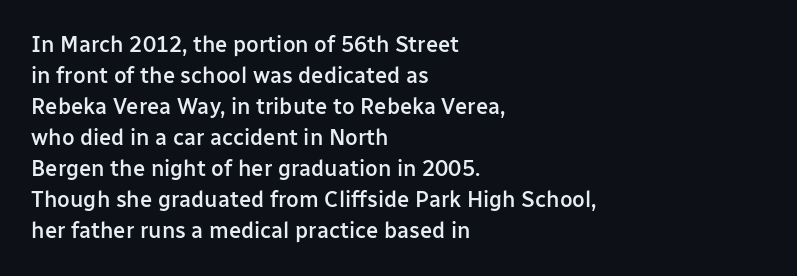
Does extra space separate the letters? No, they use regular spacing. Italic? Not at all — the glyphs are vertical. Notice how the passage keeps a crisp vertical edge on the left only. In terms of leading, this rendering sits right in the middle.
